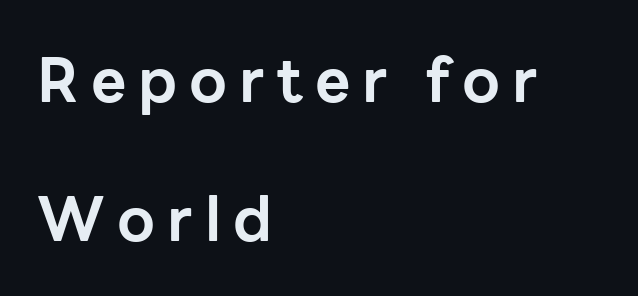
Q: Is the text bold? A: Yes.
Q: Is the text italic (slanted)? A: No, it is upright.
Q: Is the typeface a serif or a sans-serif typeface? A: Sans-serif.
Q: Is the text underlined? A: No.
Q: How is the paragraph aligned? A: Left-aligned.
Q: Is the spacing between letters normal or unusually wide? A: Unusually wide.
Q: Is the spacing between lines tight, normal or loose? A: Loose.
Q: Width (condensed, normal, or wide)? A: Normal.
Q: Stroke contrast? A: Low.
Q: x-height? A: Medium.
Q: Monospaced? A: No.
